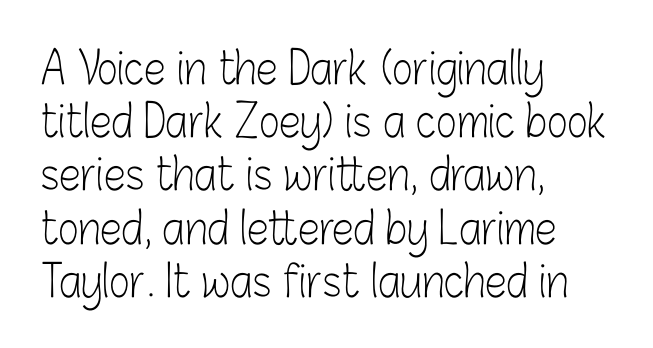
Q: Is the text bold? A: No.
Q: Is the text italic (slanted)? A: No, it is upright.
Q: Is the typeface a serif or a sans-serif typeface? A: Sans-serif.
Q: Is the text underlined? A: No.
Q: How is the paragraph aligned? A: Left-aligned.
Q: Is the spacing between letters normal or unusually wide? A: Normal.
Q: Width (condensed, normal, or wide)? A: Condensed.
Q: Stroke contrast? A: Low.
Q: x-height? A: Medium.
Q: Monospaced? A: No.
